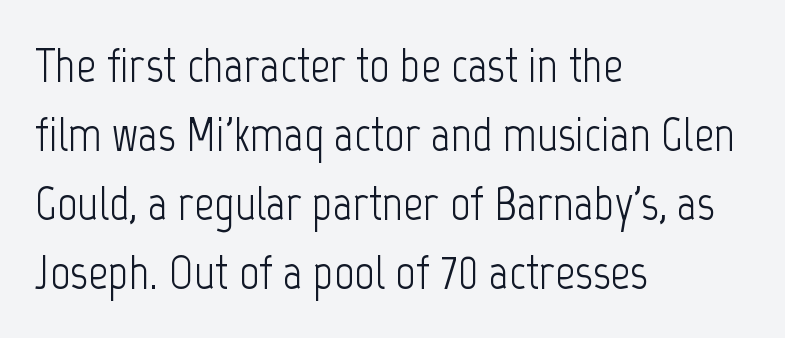
The image shows 49 px light, condensed sans-serif type, upright; set left-aligned, normal line spacing (1.41x), normal letter spacing, not underlined; low stroke contrast and a medium x-height.
